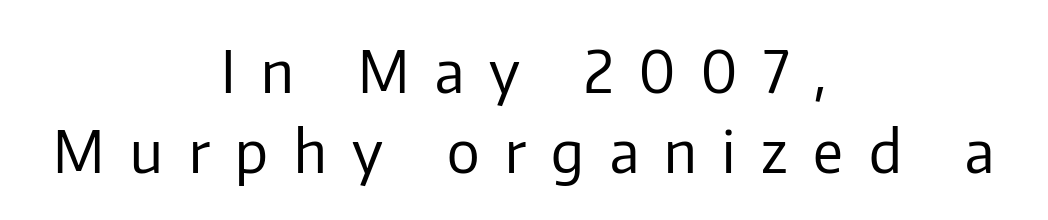
The image shows 58 px regular-weight sans-serif type, upright; set centered, normal line spacing (1.38x), unusually wide letter spacing (+0.44 em), not underlined; low stroke contrast and a medium x-height.
